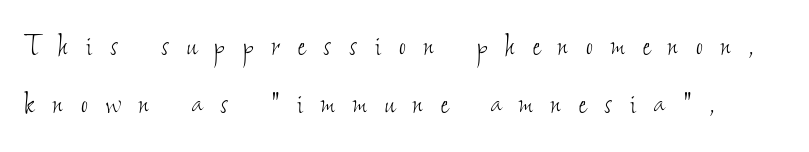
The rendering uses a moderate line-height, typical for paragraphs. Heft: none added — not bold. These lines are rendered in a variable-pitch font. Characters follow at a spacing far wider than the type designer built in. Letters rest on an invisible, unmarked baseline.
